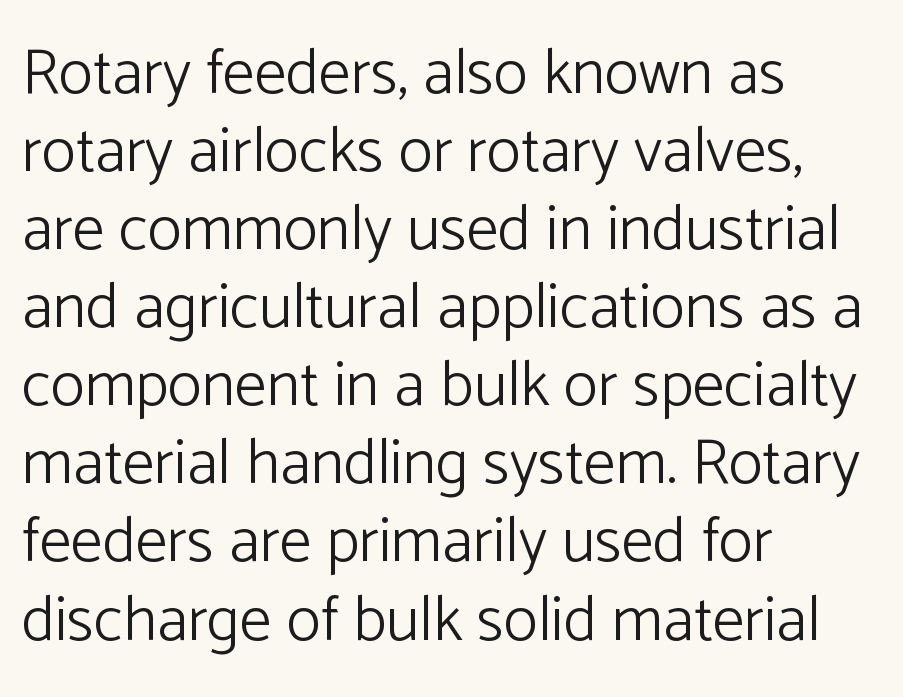
Q: Is the text bold? A: No.
Q: Is the text italic (slanted)? A: No, it is upright.
Q: Is the typeface a serif or a sans-serif typeface? A: Sans-serif.
Q: Is the text underlined? A: No.
Q: How is the paragraph aligned? A: Left-aligned.
Q: Is the spacing between letters normal or unusually wide? A: Normal.
Q: Width (condensed, normal, or wide)? A: Normal.
Q: Stroke contrast? A: Low.
Q: x-height? A: Medium.
Q: Monospaced? A: No.
